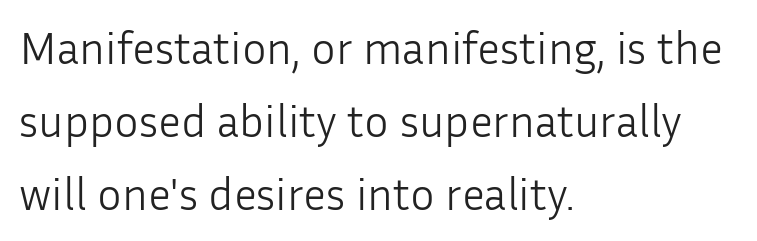
Q: Is the text bold? A: No.
Q: Is the text italic (slanted)? A: No, it is upright.
Q: Is the typeface a serif or a sans-serif typeface? A: Sans-serif.
Q: Is the text underlined? A: No.
Q: How is the paragraph aligned? A: Left-aligned.
Q: Is the spacing between letters normal or unusually wide? A: Normal.
Q: Is the spacing between lines tight, normal or loose? A: Normal.
Q: Width (condensed, normal, or wide)? A: Normal.
Q: Stroke contrast? A: Low.
Q: x-height? A: Medium.
Q: Monospaced? A: No.
